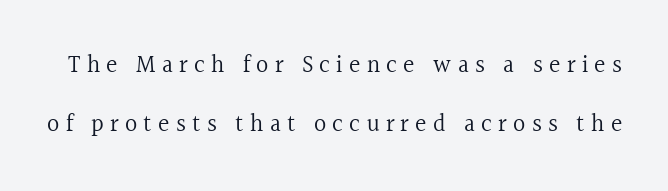
The image shows 24 px text type, upright; set loose line spacing (2.47x), unusually wide letter spacing (+0.26 em), not underlined.
